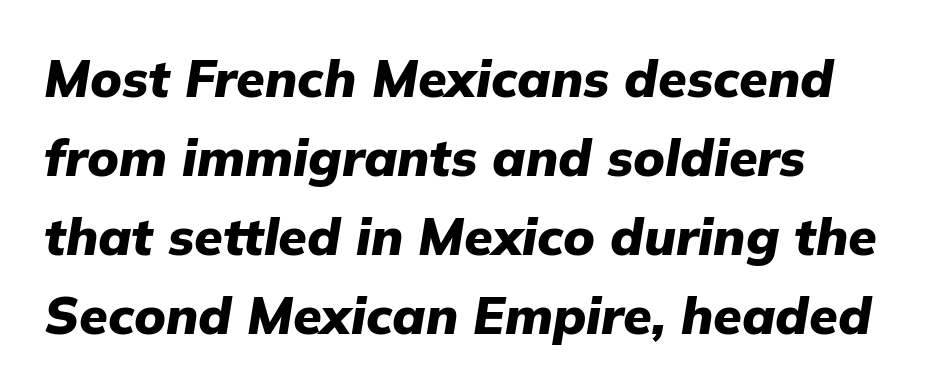
Students, observe: this is what conventionally led text looks like. This is oblique type, the kind used for emphasis or titles. You'd pick this weight for a headline — it's a proper bold. Any mark beneath the type? The region is blank. Think of a printed novel: that variable character pitch is what you see here.
